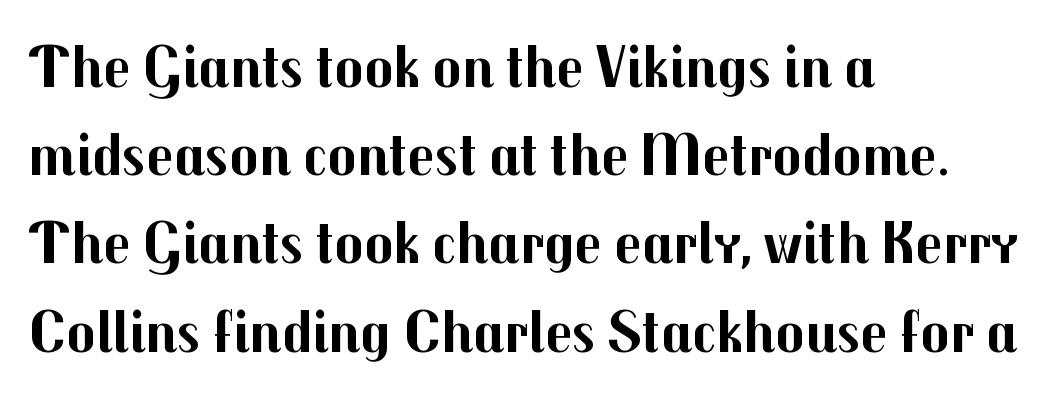
{"serif": "no", "italic": "no", "bold": "yes", "weight": "bold", "width": "normal", "stroke_contrast": "medium", "x_height": "medium", "monospaced": "no", "underline": "no", "align": "left", "line_spacing": "normal", "line_spacing_ratio": 1.47, "letter_spacing": "normal", "letter_spacing_em": 0.0, "glyph_px": 60}
